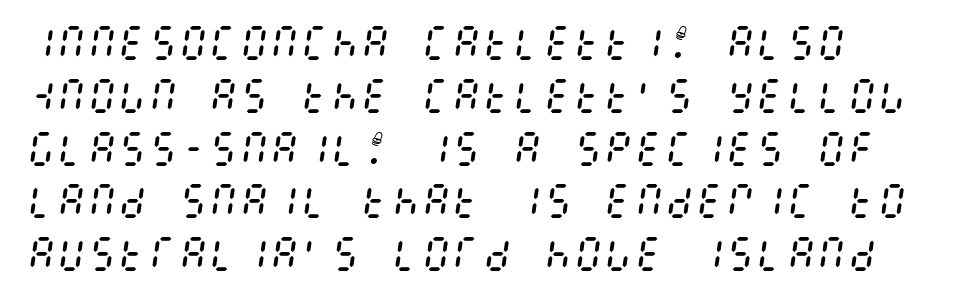
The image shows 38 px regular-weight, condensed type, italic (leaning right); set left-aligned, normal line spacing (1.39x), normal letter spacing, not underlined; medium stroke contrast and a large x-height.
